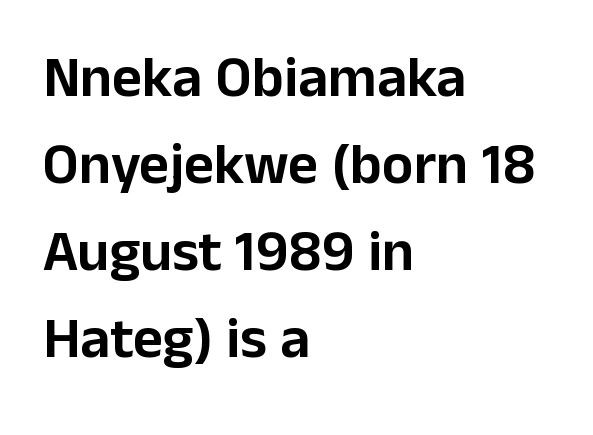
Just letters on the line, the space beneath them empty. In terms of posture, this sample is upright. In terms of letterform style, serifs are entirely absent. The passage shown is typed in a proportional face where columns would drift. This sample uses plain, unmodified letter spacing.
